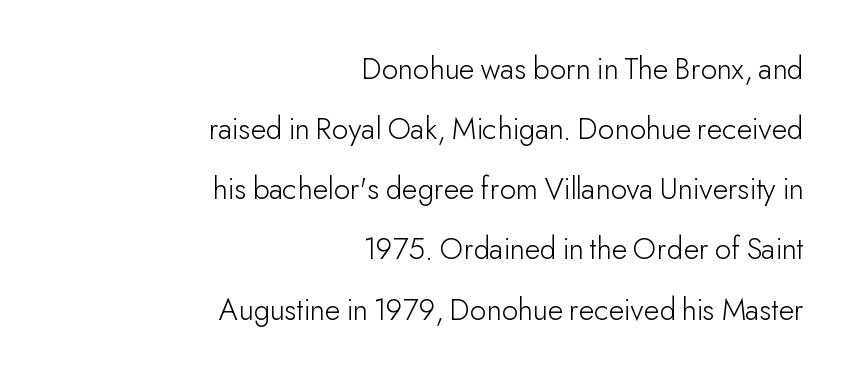
Q: Is the text bold? A: No.
Q: Is the text italic (slanted)? A: No, it is upright.
Q: Is the typeface a serif or a sans-serif typeface? A: Sans-serif.
Q: Is the text underlined? A: No.
Q: How is the paragraph aligned? A: Right-aligned.
Q: Is the spacing between letters normal or unusually wide? A: Normal.
Q: Width (condensed, normal, or wide)? A: Normal.
Q: Stroke contrast? A: Low.
Q: x-height? A: Small.
Q: Monospaced? A: No.
